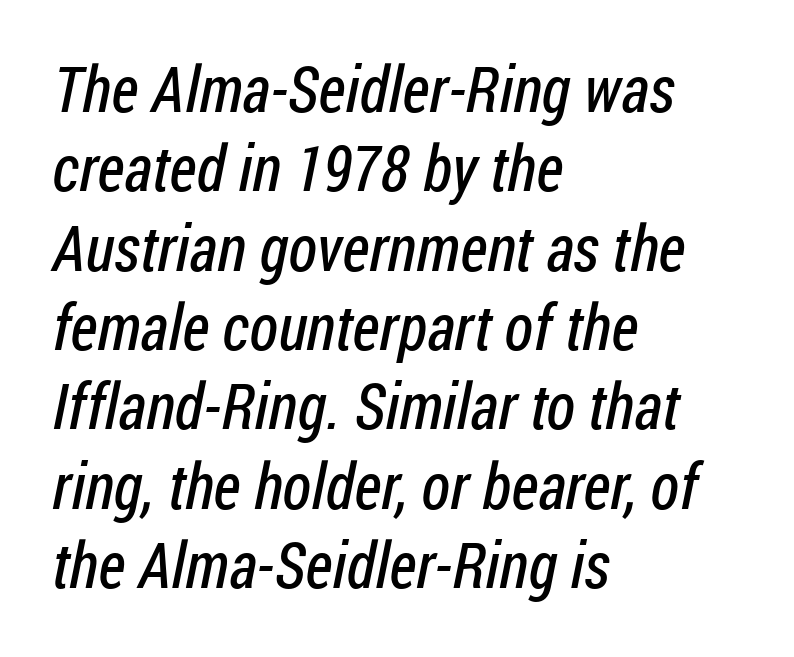
{"serif": "no", "bold": "no", "weight": "regular", "width": "condensed", "stroke_contrast": "low", "x_height": "medium", "monospaced": "no", "underline": "no", "align": "left", "line_spacing_ratio": 1.24, "letter_spacing": "normal", "letter_spacing_em": 0.0, "glyph_px": 64}
